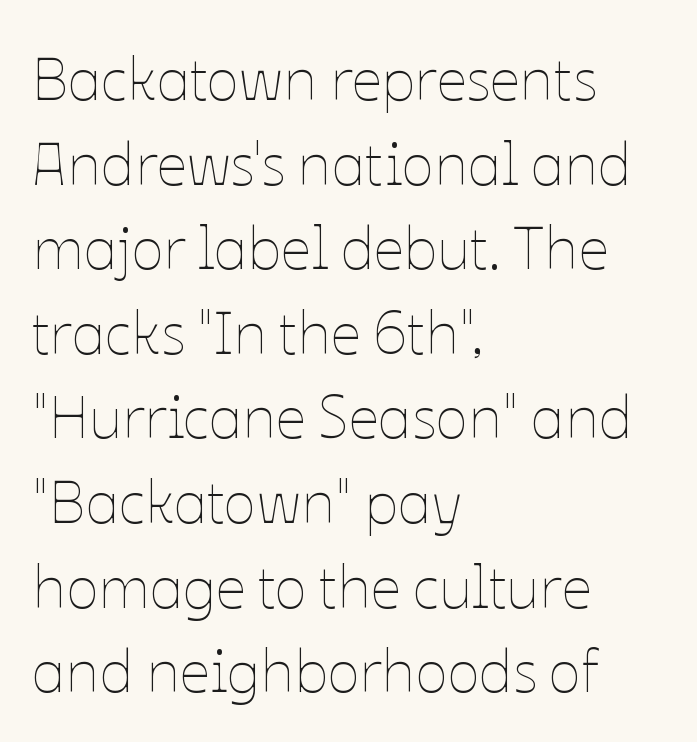
Posture: vertical. The baseline area is clear. The letters look calm and open, with moderate or lighter stems. Look at the tracking — it's just the regular setting, nothing added.
